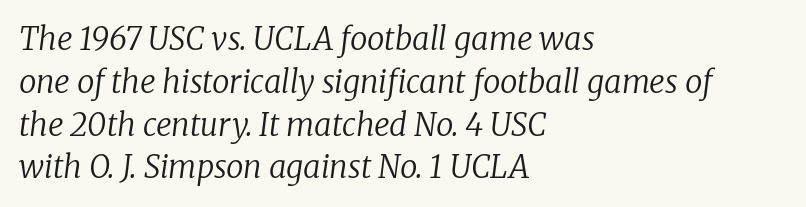
Vertical stems look standard width or narrower in stroke. The passage shown is not underscored anywhere. Honestly, the row spacing looks completely unremarkable. Is the block centered? No — it sits flush against the left margin.
